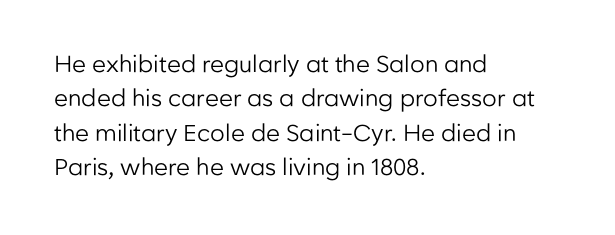
The image shows 23 px text type, upright; set left-aligned, normal line spacing (1.49x), normal letter spacing, not underlined.
